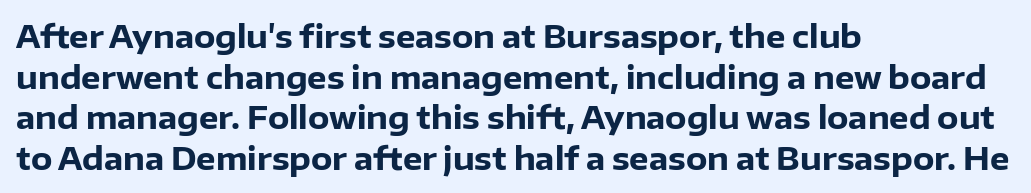
{"serif": "no", "italic": "no", "bold": "yes", "weight": "heavy", "width": "normal", "stroke_contrast": "low", "x_height": "medium", "monospaced": "no", "underline": "no", "align": "left", "line_spacing": "normal", "line_spacing_ratio": 1.31, "letter_spacing": "normal", "letter_spacing_em": 0.0, "glyph_px": 31}
